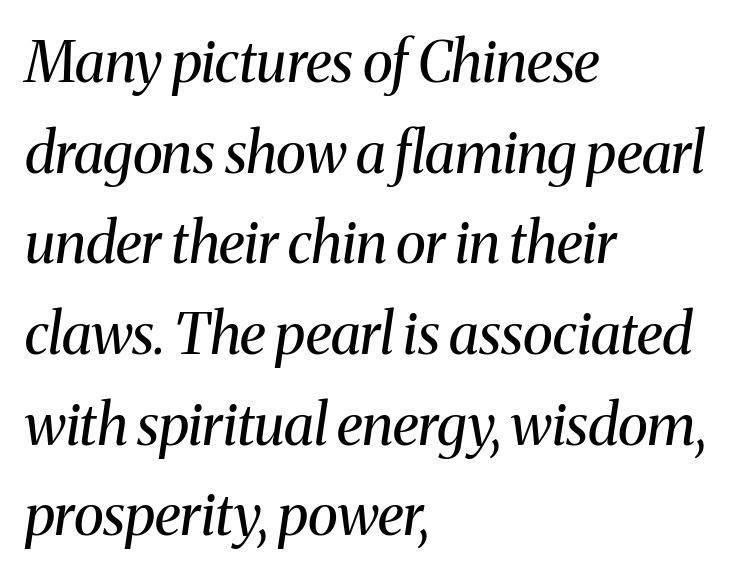
The image shows 57 px regular-weight serif type, italic (leaning right); set left-aligned, normal line spacing (1.59x), normal letter spacing, not underlined; medium stroke contrast and a medium x-height.
